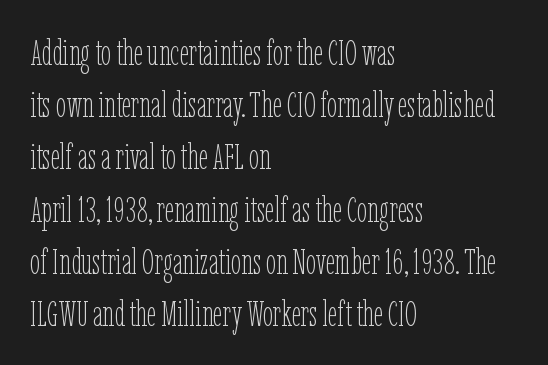
{"italic": "no", "bold": "no", "weight": "thin", "width": "condensed", "stroke_contrast": "low", "x_height": "medium", "monospaced": "no", "underline": "no", "align": "left", "line_spacing": "normal", "line_spacing_ratio": 1.45, "letter_spacing": "normal", "letter_spacing_em": 0.0, "glyph_px": 36}
